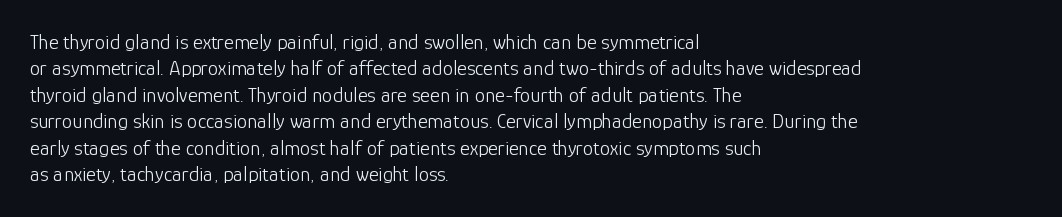
The image shows 21 px text type, upright; set left-aligned, normal line spacing (1.26x), normal letter spacing, not underlined.
